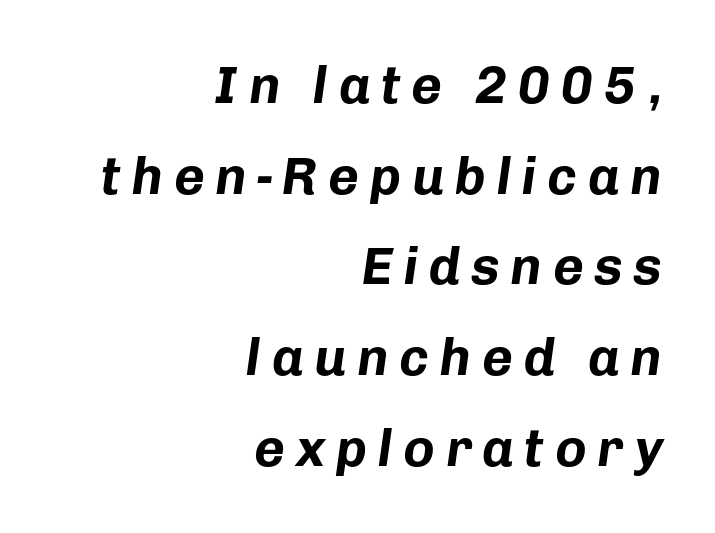
{"italic": "yes", "lean": "right", "slant_degrees": 8, "bold": "yes", "weight": "bold", "width": "normal", "stroke_contrast": "low", "x_height": "medium", "monospaced": "no", "underline": "no", "align": "right", "line_spacing_ratio": 1.71, "letter_spacing": "wide", "letter_spacing_em": 0.2, "glyph_px": 53}
